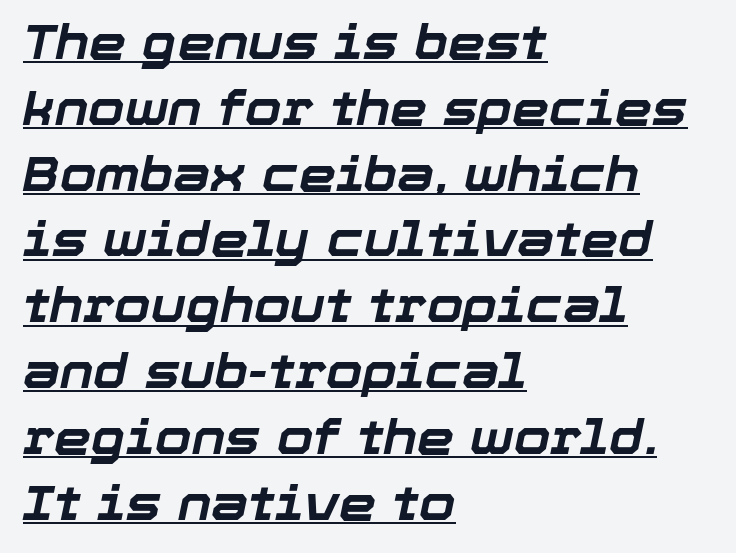
Q: Is the text bold? A: Yes.
Q: Is the text italic (slanted)? A: Yes, it leans right by about 12 degrees.
Q: Is the text underlined? A: Yes.
Q: How is the paragraph aligned? A: Left-aligned.
Q: Is the spacing between letters normal or unusually wide? A: Normal.
Q: Is the spacing between lines tight, normal or loose? A: Normal.
Q: Width (condensed, normal, or wide)? A: Normal.
Q: Stroke contrast? A: Low.
Q: x-height? A: Medium.
Q: Monospaced? A: No.
